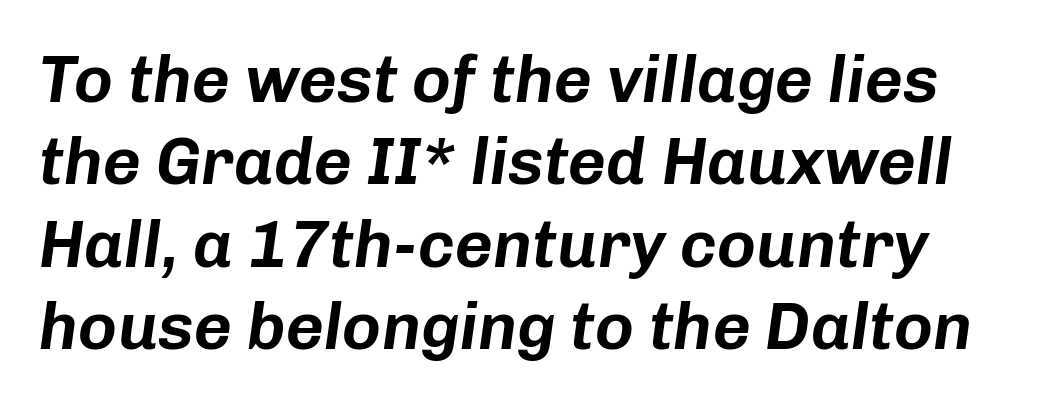
The specimen reads as italic at a glance. Spacing between characters is what you'd get straight out of the box. Do the characters align in a grid? No, the font is proportional. Decoration check: the copy has no underline. Quick note: interline space is typical.
